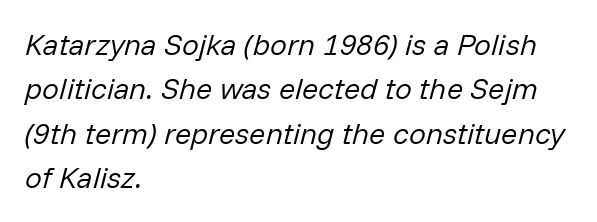
{"italic": "yes", "lean": "right", "slant_degrees": 14, "bold": "no", "weight": "regular", "width": "normal", "stroke_contrast": "low", "x_height": "medium", "monospaced": "no", "underline": "no", "align": "left", "line_spacing": "normal", "line_spacing_ratio": 1.48, "letter_spacing": "normal", "letter_spacing_em": 0.0, "glyph_px": 30}
